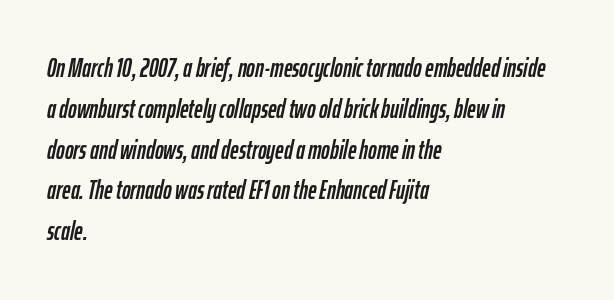
Students, note that the glyphs here touch the page at normal intervals. This rendering features lettering with no underline. Caption: multi-line text, flush left, ragged right. Evenly set lines give the paragraph a standard silhouette. The rendering applies a slant to the glyphs.
